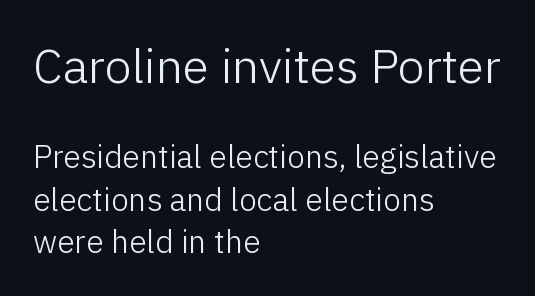
{"serif": "no", "italic": "no", "bold": "no", "weight": "light", "width": "normal", "stroke_contrast": "low", "x_height": "medium", "monospaced": "no", "underline": "no", "align": "left", "line_spacing": "normal", "line_spacing_ratio": 1.33, "letter_spacing": "normal", "letter_spacing_em": 0.0, "larger_block": "first", "size_ratio": 1.5, "glyph_px": 48}
